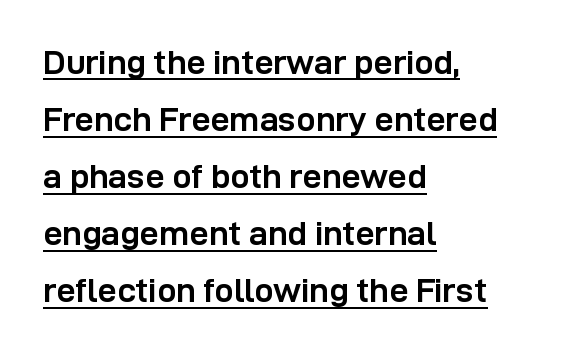
The image shows 34 px semibold sans-serif type, upright; set left-aligned, normal line spacing (1.68x), normal letter spacing, underlined; low stroke contrast and a medium x-height.
